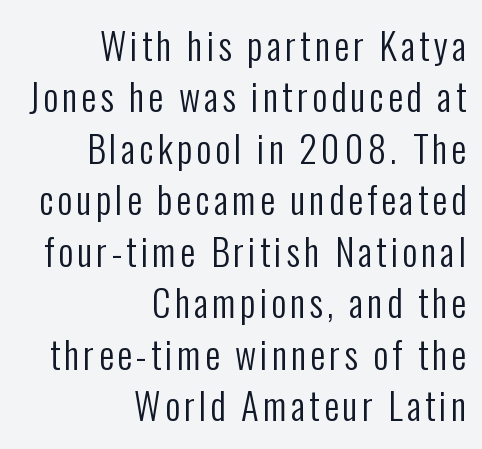
Q: Is the text bold? A: No.
Q: Is the text italic (slanted)? A: No, it is upright.
Q: Is the typeface a serif or a sans-serif typeface? A: Sans-serif.
Q: Is the text underlined? A: No.
Q: How is the paragraph aligned? A: Right-aligned.
Q: Is the spacing between lines tight, normal or loose? A: Normal.
Q: Width (condensed, normal, or wide)? A: Condensed.
Q: Stroke contrast? A: Low.
Q: x-height? A: Medium.
Q: Monospaced? A: No.
